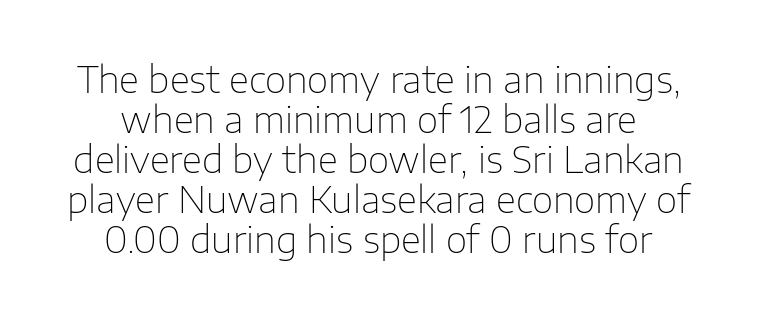
When letters stand straight like this, we call the style roman or upright. The weight tops out at a normal text grade. A typesetter would call this zero additional tracking. In terms of leading, this rendering errs on the cramped side.
